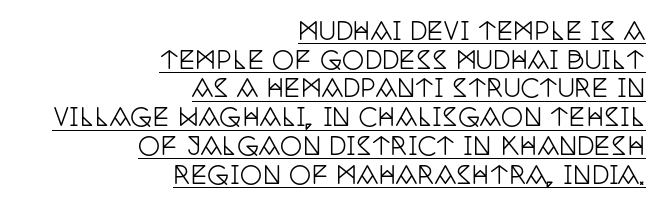
The image shows 25 px text type, upright; set right-aligned, tight line spacing (1.15x), normal letter spacing, underlined.
